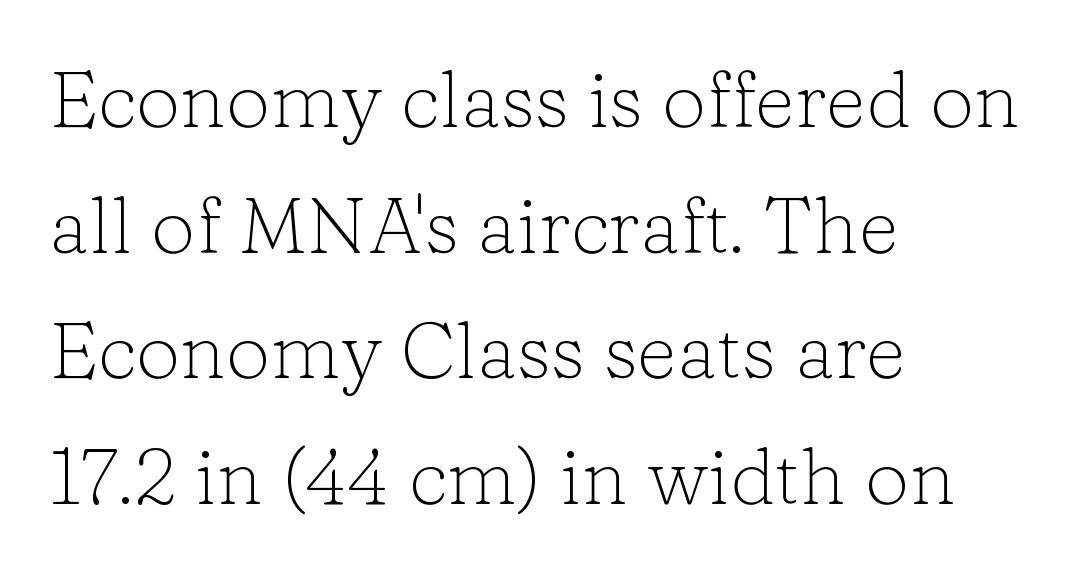
The letters advance in unequal steps, a hallmark of proportional type. These glyphs show unthickened strokes, regular width or finer. This sample uses plain, unmodified letter spacing. In terms of letterform style, serifs are clearly present. This is roman type, the default non-slanted kind.
